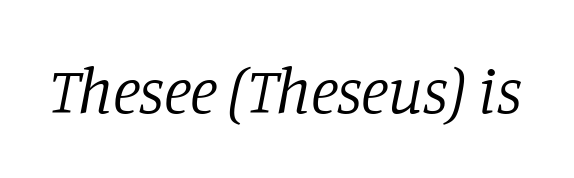
{"serif": "yes", "italic": "yes", "lean": "right", "slant_degrees": 11, "bold": "no", "weight": "regular", "width": "normal", "stroke_contrast": "low", "x_height": "large", "monospaced": "no", "underline": "no", "letter_spacing": "normal", "letter_spacing_em": 0.0, "glyph_px": 65}
